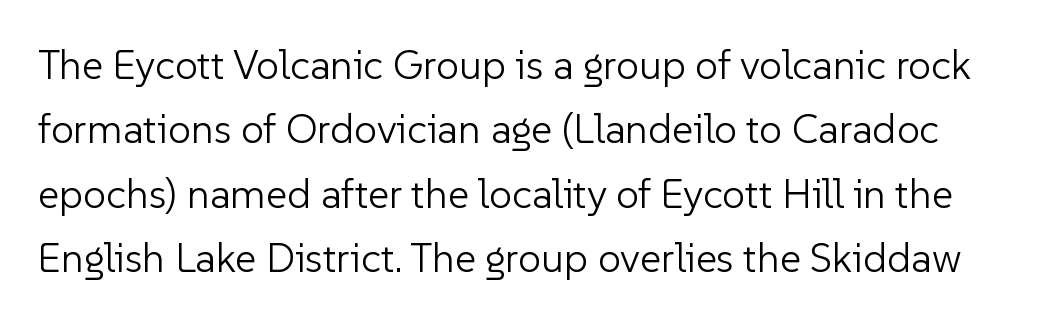
The zone under the glyphs is completely vacant. Baseline-to-baseline distance is the conventional proportion of letter height. The typeface chosen for these lines omits serifs. This is roman type, the default non-slanted kind.
